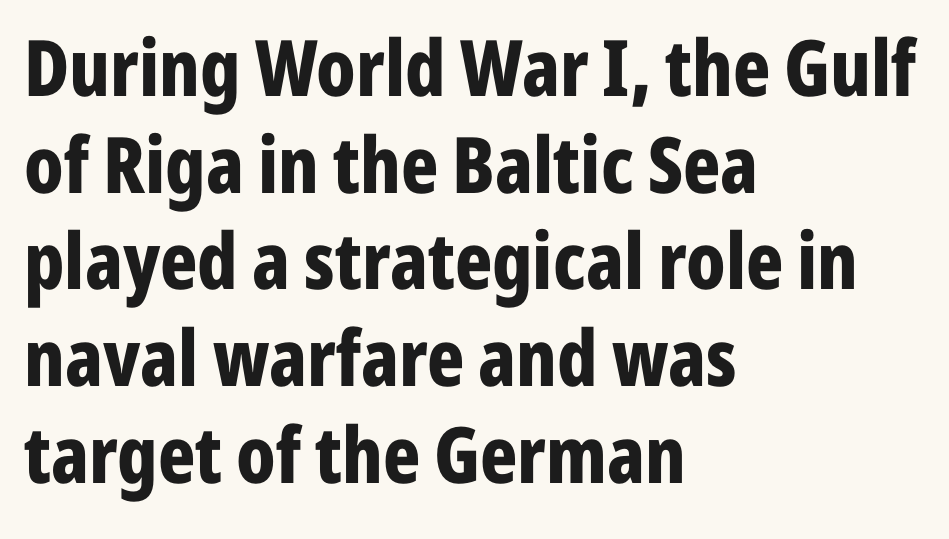
{"serif": "no", "italic": "no", "bold": "yes", "weight": "bold", "width": "condensed", "stroke_contrast": "low", "x_height": "medium", "monospaced": "no", "underline": "no", "align": "left", "line_spacing_ratio": 1.24, "letter_spacing": "normal", "letter_spacing_em": 0.0, "glyph_px": 78}
